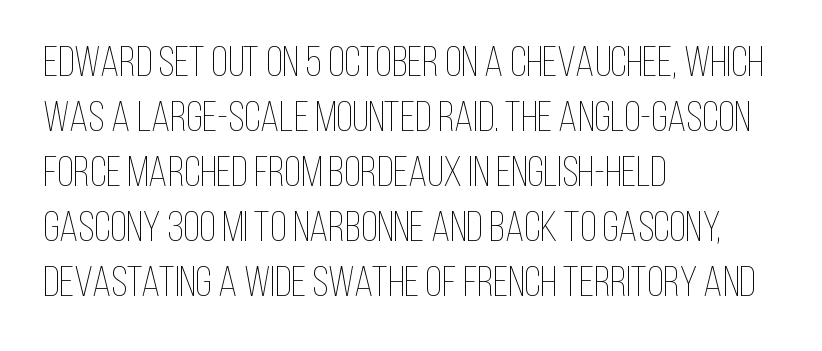
{"italic": "no", "bold": "no", "weight": "thin", "width": "condensed", "stroke_contrast": "low", "x_height": "large", "monospaced": "no", "underline": "no", "align": "left", "line_spacing": "normal", "line_spacing_ratio": 1.28, "letter_spacing": "normal", "letter_spacing_em": 0.0, "glyph_px": 43}
